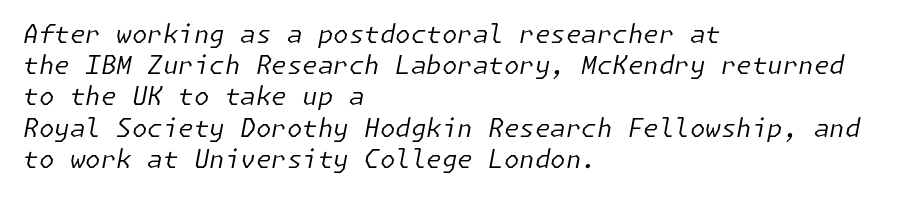
{"italic": "yes", "lean": "right", "slant_degrees": 11, "bold": "no", "underline": "no", "align": "left", "line_spacing": "normal", "line_spacing_ratio": 1.25, "letter_spacing": "normal", "letter_spacing_em": 0.0, "glyph_px": 25}
